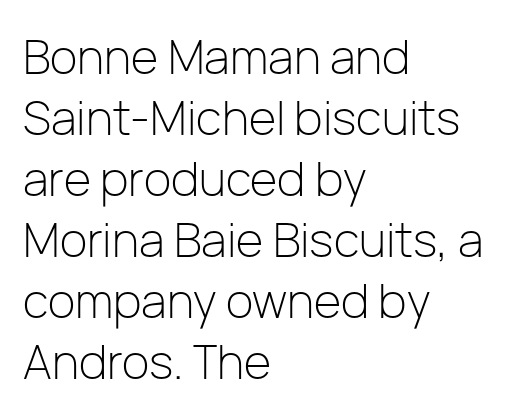
The image shows 47 px light sans-serif type, upright; set left-aligned, normal line spacing (1.3x), normal letter spacing, not underlined; low stroke contrast and a medium x-height.
